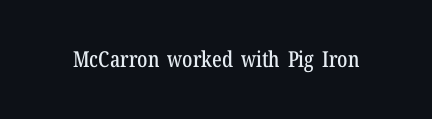
{"italic": "no", "underline": "no", "letter_spacing": "normal", "letter_spacing_em": 0.0, "glyph_px": 22}
